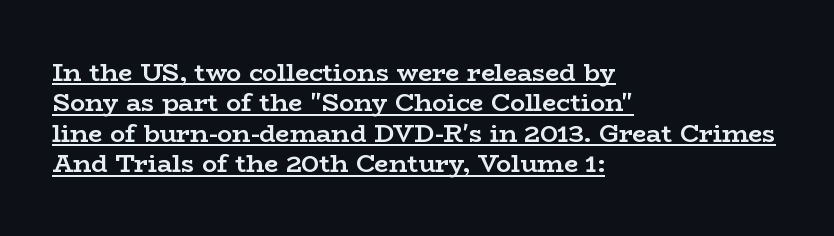
The face used here is rendered with its standard letterfit. Weight: bold. This rendering features underlined lettering. Line beginnings align vertically; line endings do not. The font's upright variant was chosen for this text.
